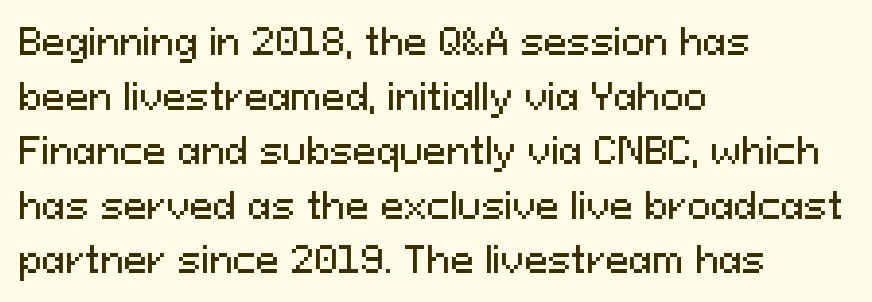
{"serif": "no", "italic": "no", "width": "normal", "stroke_contrast": "medium", "x_height": "medium", "monospaced": "no", "underline": "no", "align": "left", "line_spacing": "normal", "line_spacing_ratio": 1.56, "letter_spacing": "normal", "letter_spacing_em": 0.0, "glyph_px": 35}
